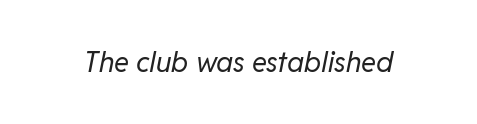
Q: Is the text bold? A: No.
Q: Is the text italic (slanted)? A: Yes, it leans right by about 11 degrees.
Q: Is the text underlined? A: No.
Q: Is the spacing between letters normal or unusually wide? A: Normal.
Q: Width (condensed, normal, or wide)? A: Normal.
Q: Stroke contrast? A: Low.
Q: x-height? A: Medium.
Q: Monospaced? A: No.
